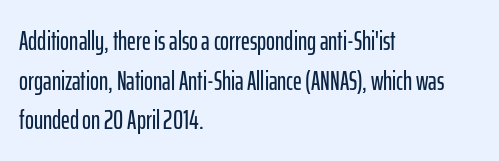
Reading down the column, the eye jumps a familiar distance to each next line. The gaps between neighbouring characters are ordinary and unremarkable. Every character sits straight up, as roman type does. These lines stack with their left ends in a neat column. Bare-footed words on every line.
